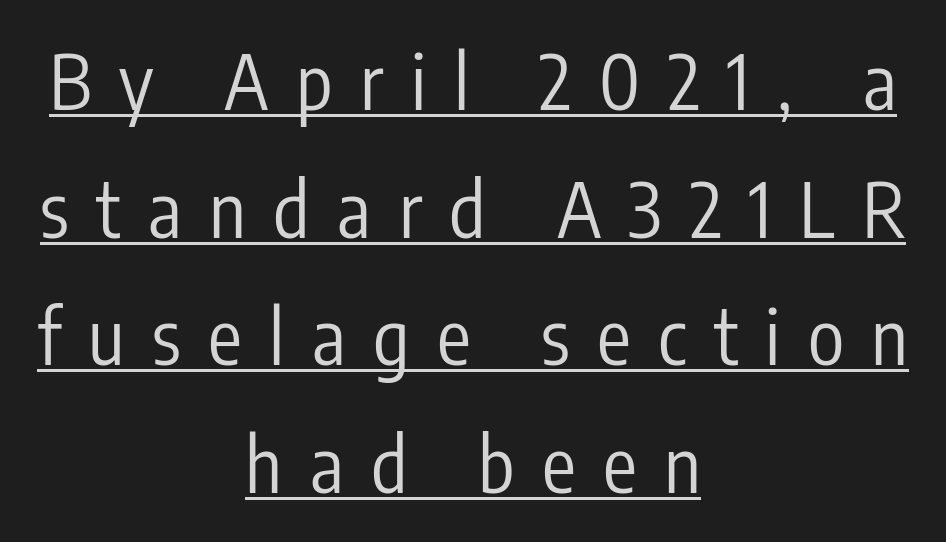
Q: Is the text bold? A: No.
Q: Is the text italic (slanted)? A: No, it is upright.
Q: Is the typeface a serif or a sans-serif typeface? A: Sans-serif.
Q: Is the text underlined? A: Yes.
Q: How is the paragraph aligned? A: Centered.
Q: Is the spacing between letters normal or unusually wide? A: Unusually wide.
Q: Is the spacing between lines tight, normal or loose? A: Normal.
Q: Width (condensed, normal, or wide)? A: Condensed.
Q: Stroke contrast? A: Low.
Q: x-height? A: Medium.
Q: Monospaced? A: No.
